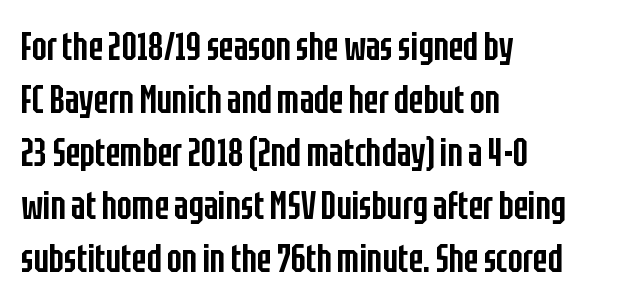
The image shows 39 px semibold, condensed sans-serif type, upright; set left-aligned, normal line spacing (1.36x), normal letter spacing, not underlined; low stroke contrast and a large x-height.
